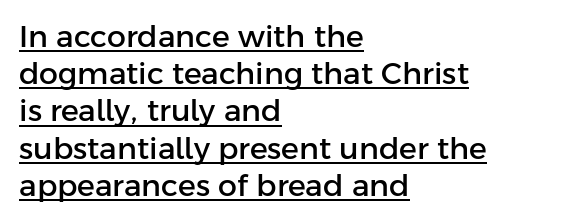
{"serif": "no", "italic": "no", "width": "normal", "stroke_contrast": "low", "x_height": "medium", "monospaced": "no", "underline": "yes", "align": "left", "line_spacing_ratio": 1.24, "letter_spacing": "normal", "letter_spacing_em": 0.0, "glyph_px": 30}
